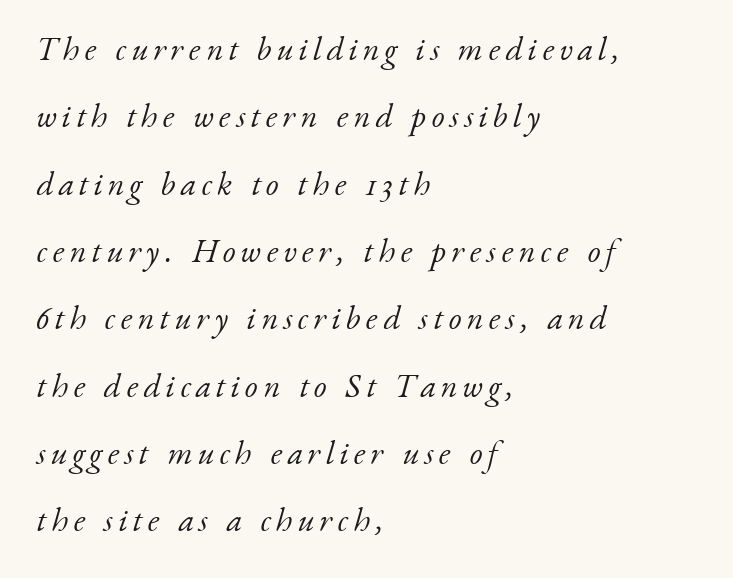
The image shows 33 px light serif type, italic (leaning right); set left-aligned, loose line spacing (2.04x), not underlined; low stroke contrast and a small x-height.
